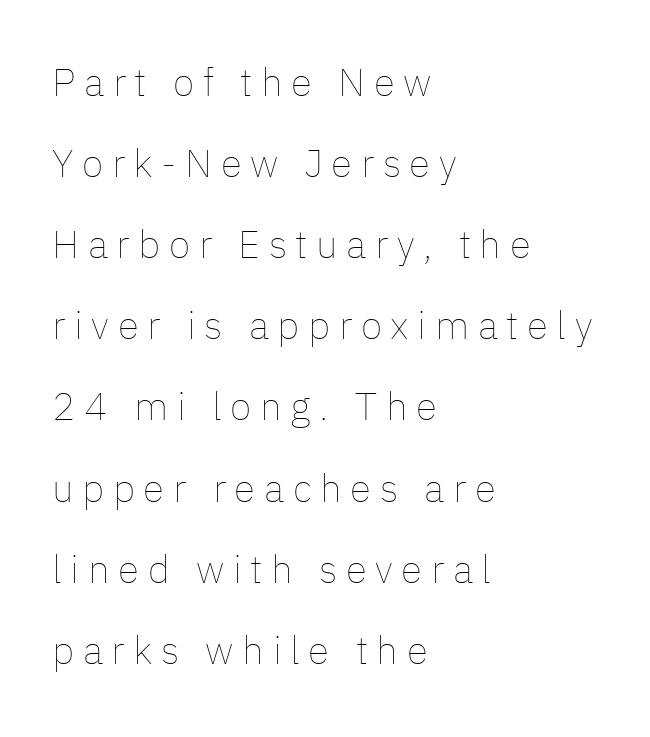
The text block is weighted toward the left margin, trailing off unevenly rightward. How would I describe the line gaps? Wide and relaxed. This is roman type, the default non-slanted kind. These lines are rendered in a variable-pitch font. Display-style spreading of the glyphs; the letterfit is very open. The letterforms sit at book weight or below.
